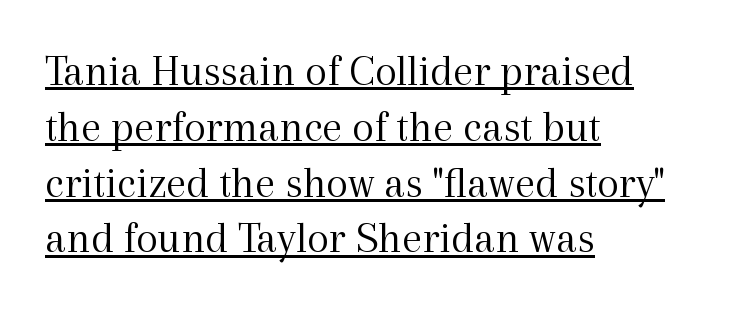
Q: Is the text bold? A: No.
Q: Is the text italic (slanted)? A: No, it is upright.
Q: Is the typeface a serif or a sans-serif typeface? A: Serif.
Q: Is the text underlined? A: Yes.
Q: How is the paragraph aligned? A: Left-aligned.
Q: Is the spacing between letters normal or unusually wide? A: Normal.
Q: Width (condensed, normal, or wide)? A: Normal.
Q: x-height? A: Medium.
Q: Monospaced? A: No.
